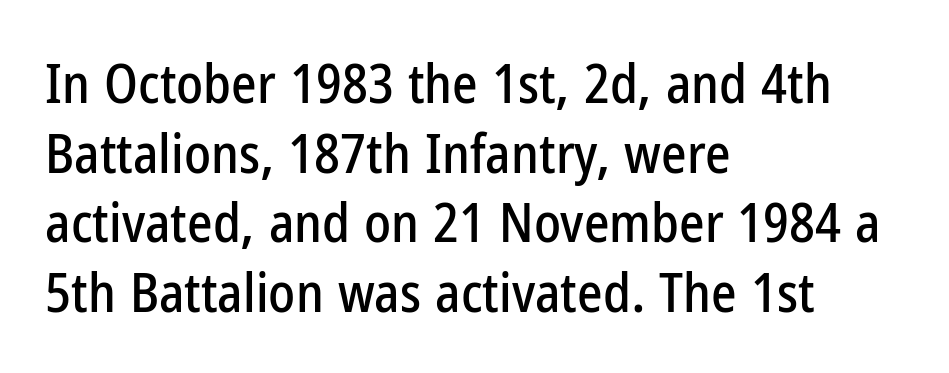
{"serif": "no", "italic": "no", "width": "condensed", "stroke_contrast": "low", "x_height": "medium", "monospaced": "no", "underline": "no", "align": "left", "line_spacing": "normal", "line_spacing_ratio": 1.29, "letter_spacing": "normal", "letter_spacing_em": 0.0, "glyph_px": 54}
